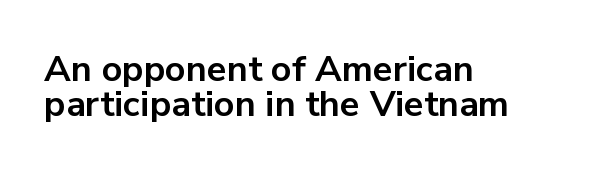
Serif or sans? Sans — the stroke terminals are bare. Varying glyph widths throughout — classic text-font behaviour. Line starts are locked; line ends wander. Pretty heavy lettering here — definitely bold. Does extra space separate the letters? No, they use regular spacing. This is roman type, the default non-slanted kind.
